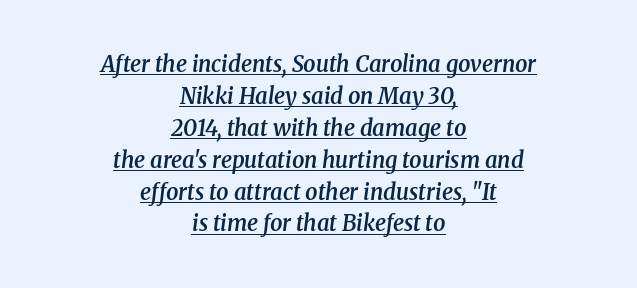
Q: Is the text bold? A: Semi-bold.
Q: Is the text italic (slanted)? A: Yes, it leans right by about 8 degrees.
Q: Is the text underlined? A: Yes.
Q: How is the paragraph aligned? A: Centered.
Q: Is the spacing between letters normal or unusually wide? A: Normal.
Q: Is the spacing between lines tight, normal or loose? A: Normal.
